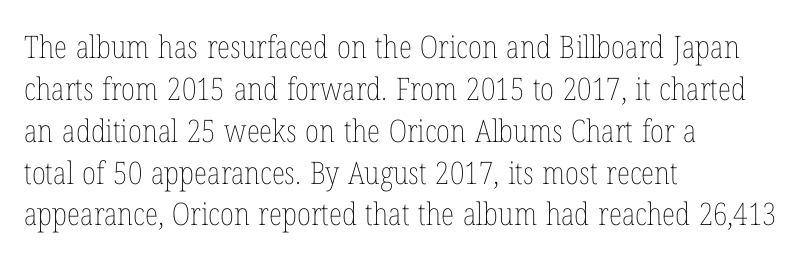
Q: Is the text bold? A: No.
Q: Is the text italic (slanted)? A: No, it is upright.
Q: Is the text underlined? A: No.
Q: How is the paragraph aligned? A: Left-aligned.
Q: Is the spacing between letters normal or unusually wide? A: Normal.
Q: Is the spacing between lines tight, normal or loose? A: Normal.
Q: Width (condensed, normal, or wide)? A: Condensed.
Q: Stroke contrast? A: Low.
Q: x-height? A: Medium.
Q: Monospaced? A: No.
